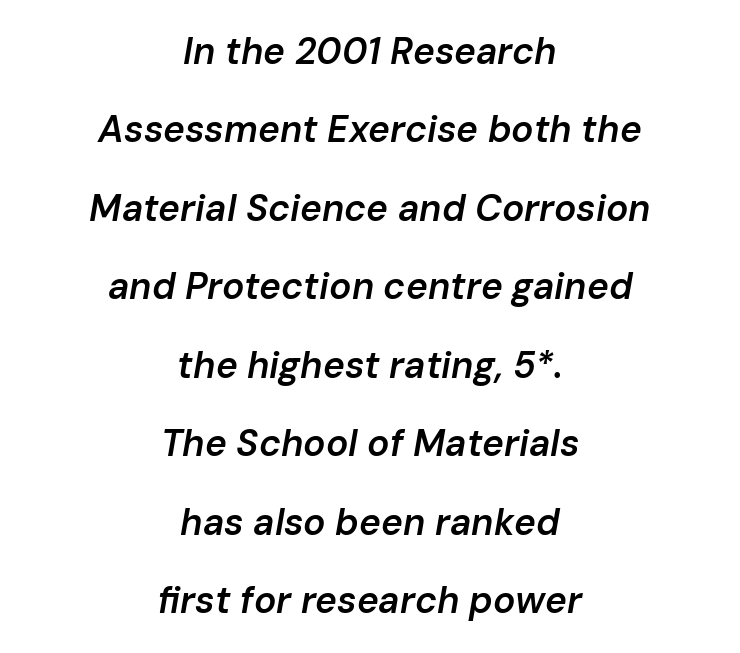
Posture: slanted. Leading is clearly above the norm, producing a sparse column. Strokes here are thickened, but only to semibold level. These lines keep a tight, regular rhythm from letter to letter.
